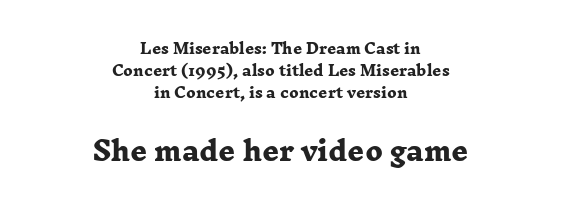
The image shows 26 px bold type; set centered, normal line spacing (1.56x), normal letter spacing, not underlined; the second (bottom) block is 1.86x larger.
